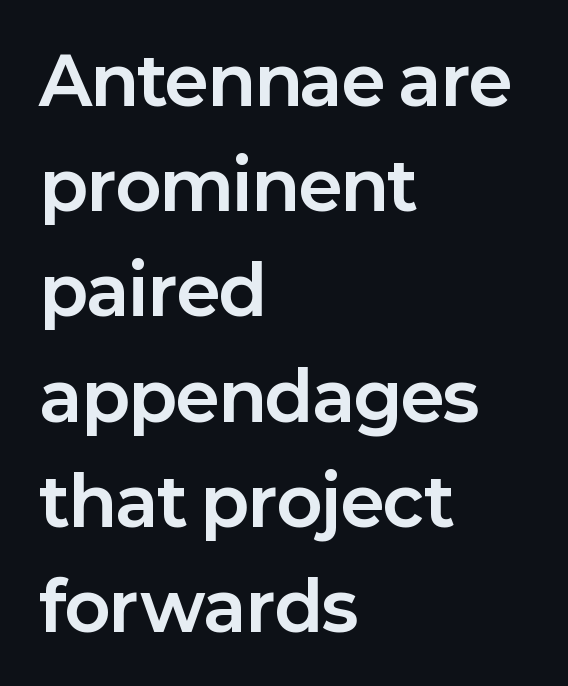
The image shows 67 px bold sans-serif type, upright; set left-aligned, normal line spacing (1.57x), normal letter spacing, not underlined; low stroke contrast and a medium x-height.
